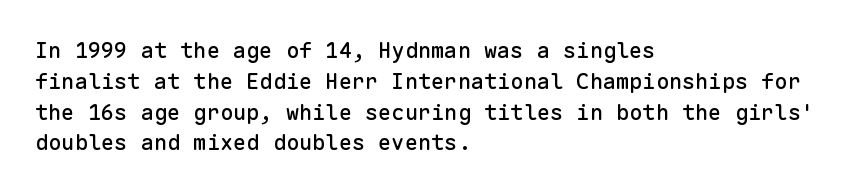
The image shows 22 px text type, upright; set left-aligned, normal line spacing (1.4x), normal letter spacing, not underlined.
